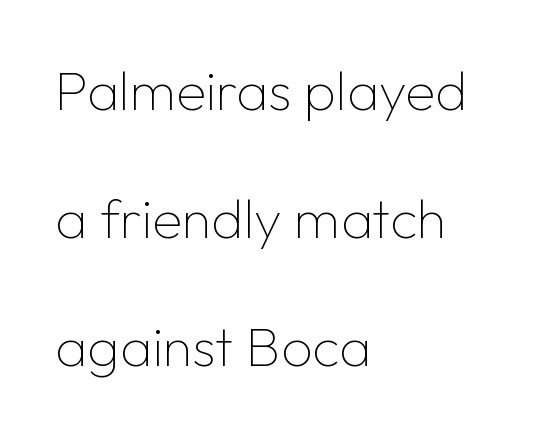
The image shows 55 px thin sans-serif type, upright; set left-aligned, loose line spacing (2.33x), normal letter spacing, not underlined; low stroke contrast and a medium x-height.
